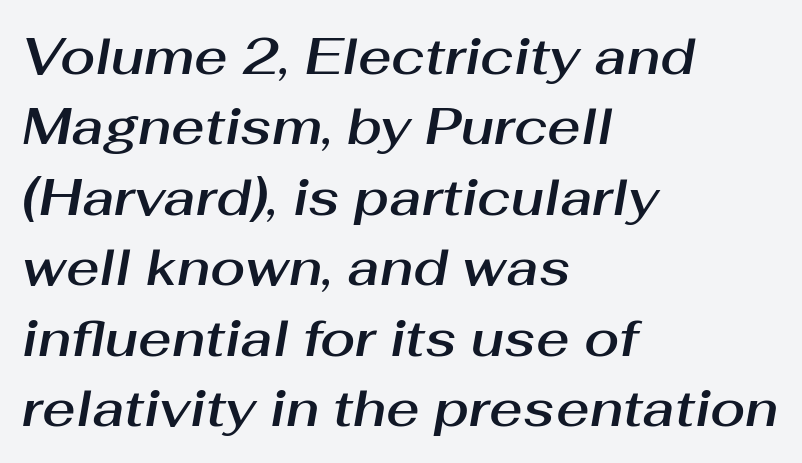
The image shows 51 px text type, italic (leaning right); set left-aligned, normal line spacing (1.38x), normal letter spacing, not underlined; medium stroke contrast and a medium x-height.
